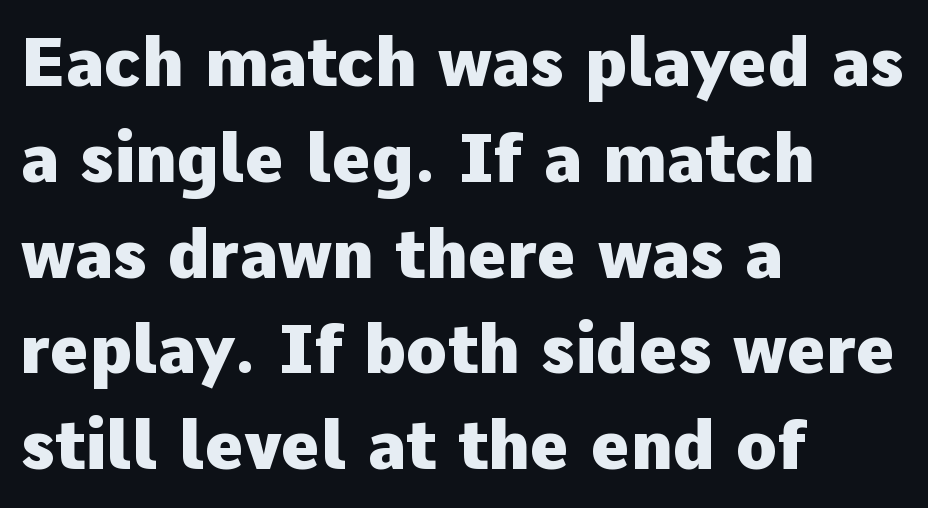
The image shows 67 px heavy sans-serif type, upright; set left-aligned, normal line spacing (1.43x), normal letter spacing, not underlined; low stroke contrast and a medium x-height.
